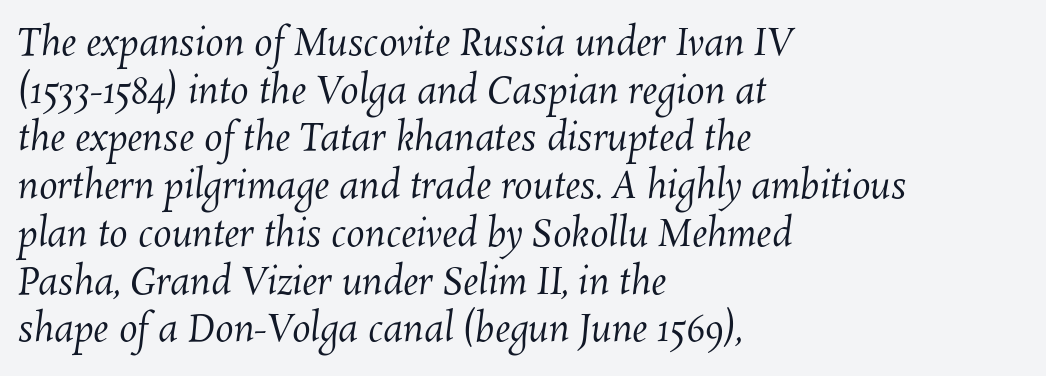
Q: Is the text bold? A: No.
Q: Is the text underlined? A: No.
Q: How is the paragraph aligned? A: Left-aligned.
Q: Is the spacing between letters normal or unusually wide? A: Normal.
Q: Is the spacing between lines tight, normal or loose? A: Normal.
Q: Width (condensed, normal, or wide)? A: Normal.
Q: Stroke contrast? A: Medium.
Q: x-height? A: Medium.
Q: Monospaced? A: No.
